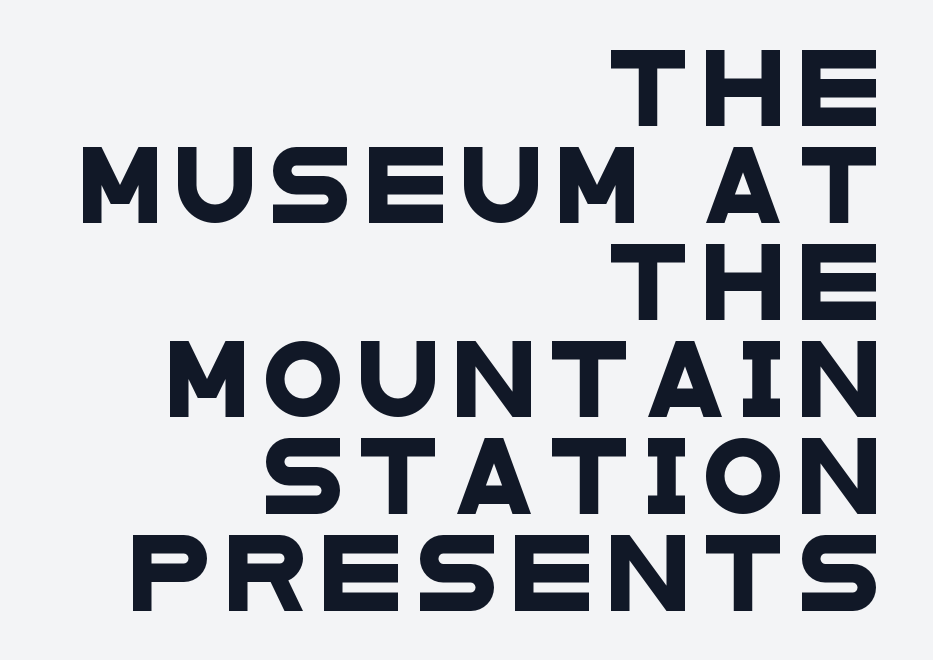
Lines of text with bare space underneath. Horizontal bands of white between lines are of average thickness. The lines are quadded right. Think of a printed novel: that variable character pitch is what you see here. Look at the bottom of the vertical strokes: they stop flat, with no serifs.
